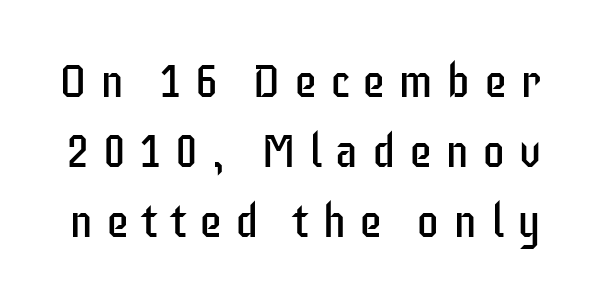
Compared with typical body copy, the letter spacing here is much looser. The passage shown stacks its lines at a standard gap. No italicization has been applied; the sample stays upright. The weight tops out at a normal text grade. The passage shown is typed in a proportional face where columns would drift. Check where the strokes stop: nothing finishes them off — pure sans.
